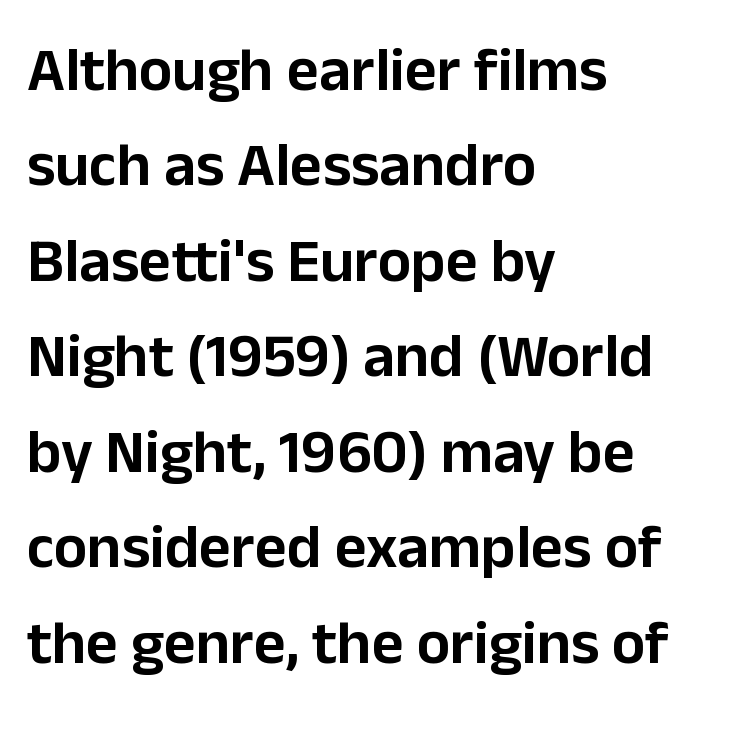
Q: Is the text italic (slanted)? A: No, it is upright.
Q: Is the typeface a serif or a sans-serif typeface? A: Sans-serif.
Q: Is the text underlined? A: No.
Q: How is the paragraph aligned? A: Left-aligned.
Q: Is the spacing between letters normal or unusually wide? A: Normal.
Q: Is the spacing between lines tight, normal or loose? A: Normal.
Q: Width (condensed, normal, or wide)? A: Normal.
Q: Stroke contrast? A: Low.
Q: x-height? A: Medium.
Q: Monospaced? A: No.
